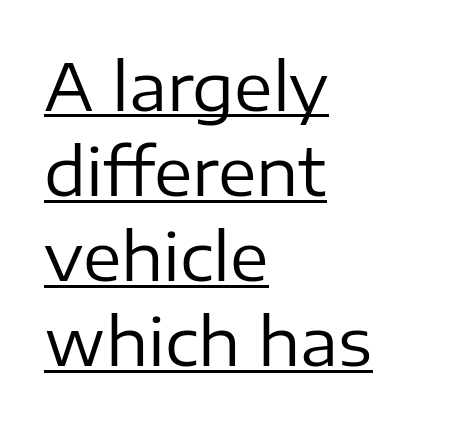
Summary of weight: not heavy and not bold. Is the letter spacing exaggerated? No — it looks like the ordinary default. Underlined type. Evenly set lines give the paragraph a standard silhouette.
